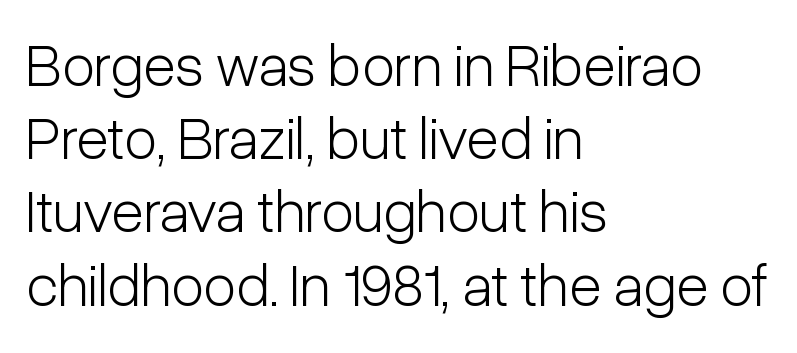
{"serif": "no", "italic": "no", "bold": "no", "weight": "light", "width": "condensed", "stroke_contrast": "low", "x_height": "medium", "monospaced": "no", "underline": "no", "align": "left", "line_spacing_ratio": 1.22, "letter_spacing": "normal", "letter_spacing_em": 0.0, "glyph_px": 60}
